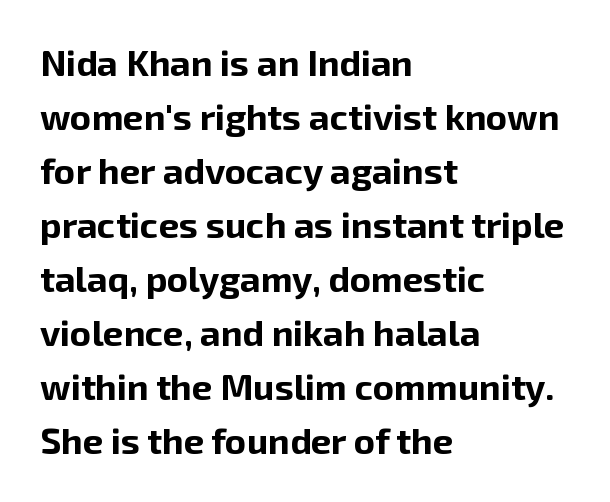
Q: Is the text bold? A: Yes.
Q: Is the text italic (slanted)? A: No, it is upright.
Q: Is the typeface a serif or a sans-serif typeface? A: Sans-serif.
Q: Is the text underlined? A: No.
Q: How is the paragraph aligned? A: Left-aligned.
Q: Is the spacing between letters normal or unusually wide? A: Normal.
Q: Is the spacing between lines tight, normal or loose? A: Normal.
Q: Width (condensed, normal, or wide)? A: Normal.
Q: Stroke contrast? A: Low.
Q: x-height? A: Medium.
Q: Monospaced? A: No.
